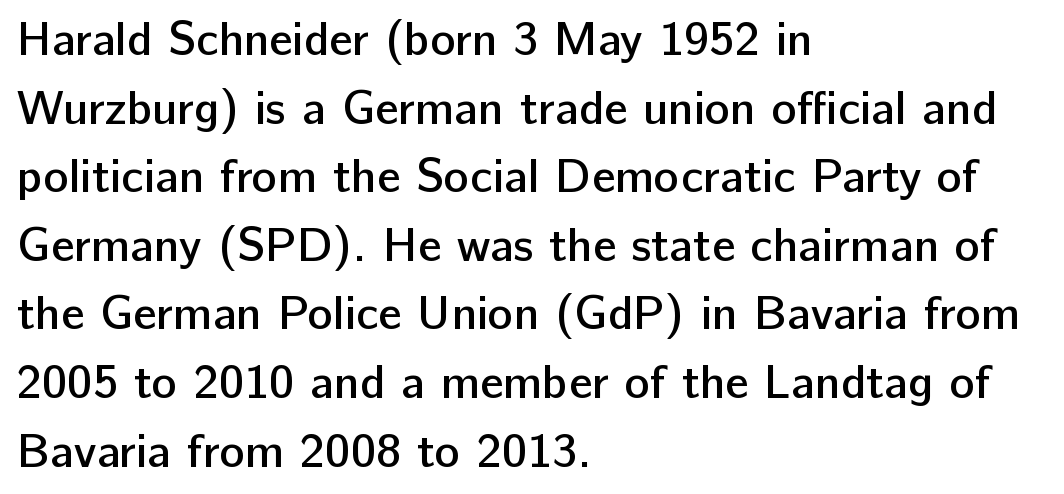
The image shows 47 px semibold sans-serif type, upright; set left-aligned, normal line spacing (1.46x), normal letter spacing, not underlined; low stroke contrast and a medium x-height.
